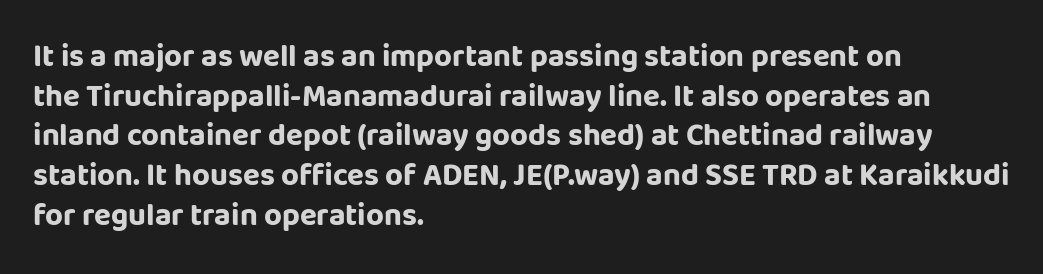
Q: Is the text bold? A: Yes.
Q: Is the text italic (slanted)? A: No, it is upright.
Q: Is the typeface a serif or a sans-serif typeface? A: Sans-serif.
Q: Is the text underlined? A: No.
Q: How is the paragraph aligned? A: Left-aligned.
Q: Is the spacing between letters normal or unusually wide? A: Normal.
Q: Is the spacing between lines tight, normal or loose? A: Normal.
Q: Width (condensed, normal, or wide)? A: Normal.
Q: Stroke contrast? A: Low.
Q: x-height? A: Large.
Q: Monospaced? A: No.
